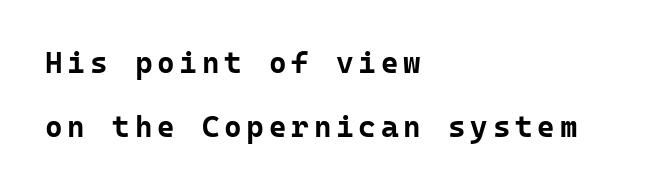
{"serif": "no", "italic": "no", "bold": "yes", "weight": "bold", "width": "normal", "stroke_contrast": "low", "x_height": "medium", "monospaced": "yes", "underline": "no", "align": "left", "line_spacing": "loose", "line_spacing_ratio": 2.13, "glyph_px": 30}
